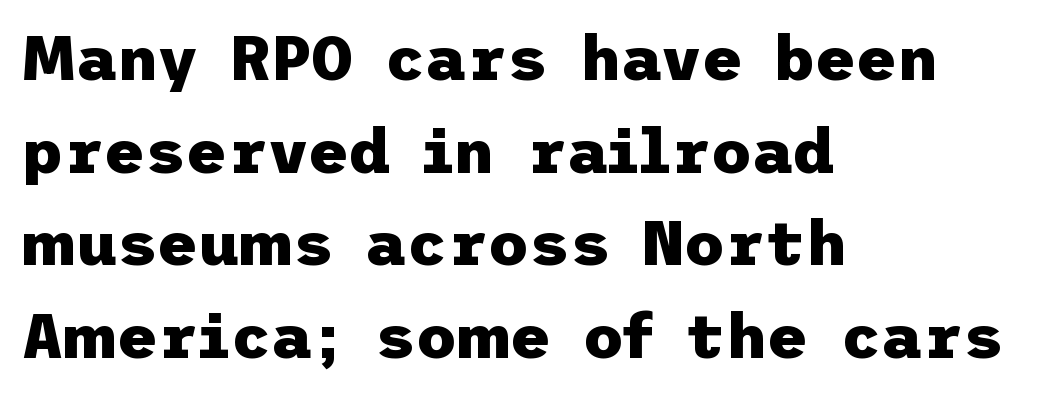
In terms of posture, this sample is upright. Unmarked baselines from the first word to the last. The font is running at its bold setting. Nothing sits at the stroke ends, so this counts as sans-serif. Is the block centered? No — it sits flush against the left margin. The block of text has a typical density, with ordinary space between rows.
